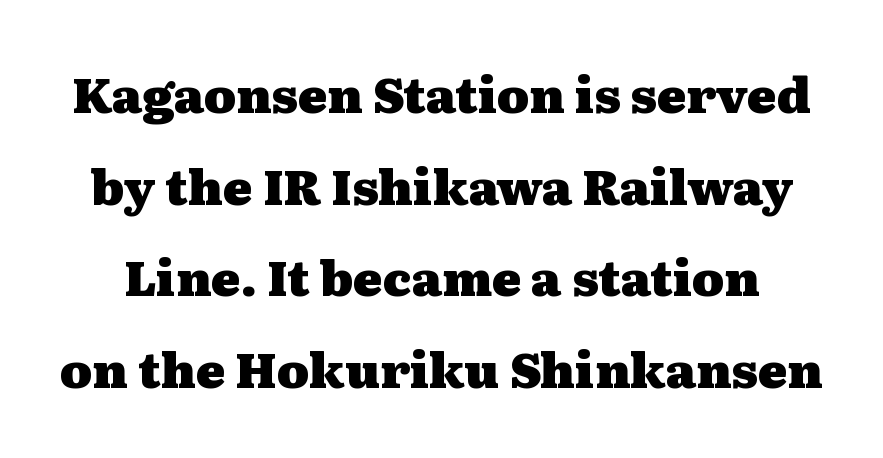
Q: Is the text bold? A: Yes.
Q: Is the text italic (slanted)? A: No, it is upright.
Q: Is the typeface a serif or a sans-serif typeface? A: Serif.
Q: Is the text underlined? A: No.
Q: Is the spacing between letters normal or unusually wide? A: Normal.
Q: Width (condensed, normal, or wide)? A: Wide.
Q: Stroke contrast? A: Medium.
Q: x-height? A: Medium.
Q: Monospaced? A: No.
